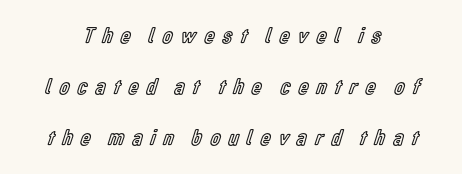
The passage shown stacks its lines with a broad gap. Each line is balanced around a shared central axis. Short note: letters widely spaced. This rendering features lettering with no underline.
